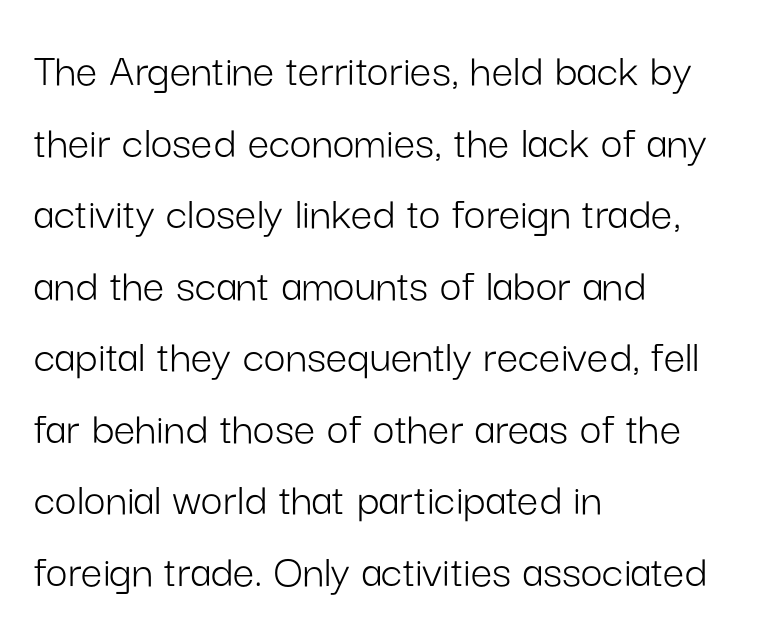
{"serif": "no", "italic": "no", "bold": "no", "weight": "light", "width": "normal", "stroke_contrast": "low", "x_height": "medium", "monospaced": "no", "underline": "no", "align": "left", "line_spacing": "normal", "line_spacing_ratio": 1.49, "letter_spacing": "normal", "letter_spacing_em": 0.0, "glyph_px": 48}
